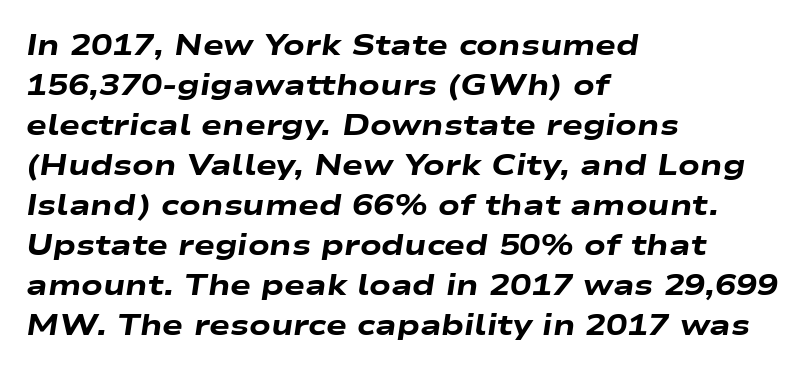
The image shows 28 px heavy, wide type, italic (leaning right); set left-aligned, normal line spacing (1.43x), normal letter spacing, not underlined; low stroke contrast and a medium x-height.
